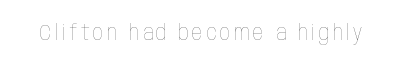
Nope, not italic — everything's standing straight. Weight: regular or lighter. This rendering features lettering with no underline.
